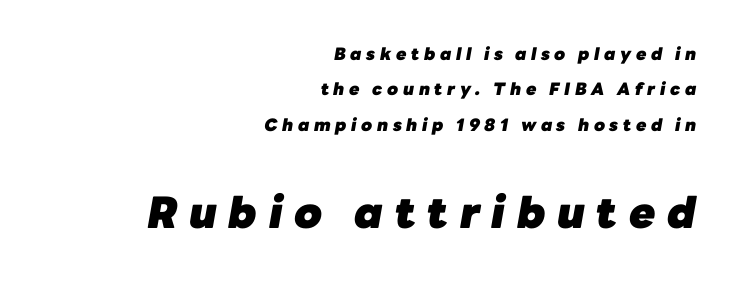
Weight check: bold — yes, fully. Proportional: the letters do not fall into vertical columns. Leading: increased. Underline: absent. The rendering anchors every line to the right-hand side.
